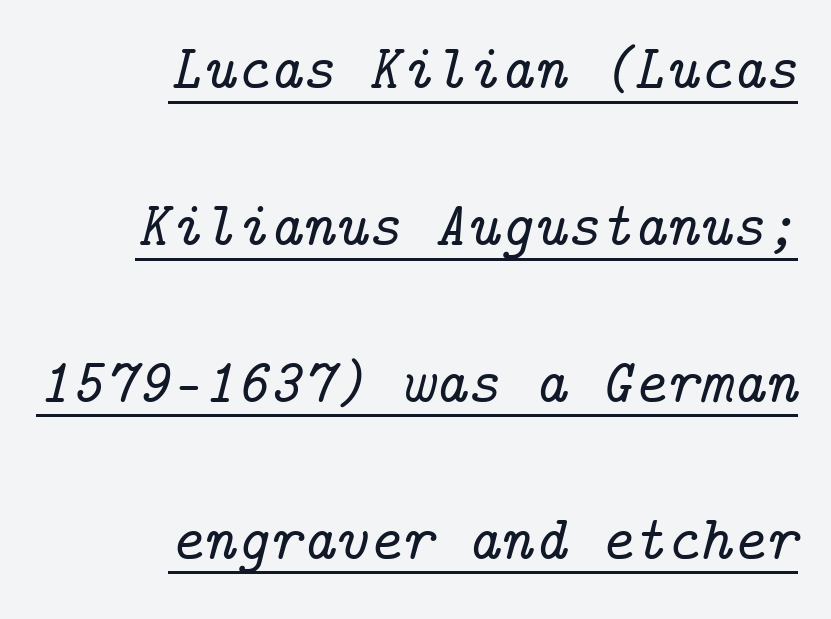
The image shows 63 px serif type, italic (leaning right); set right-aligned, loose line spacing (2.49x), normal letter spacing, underlined; low stroke contrast and a medium x-height.
